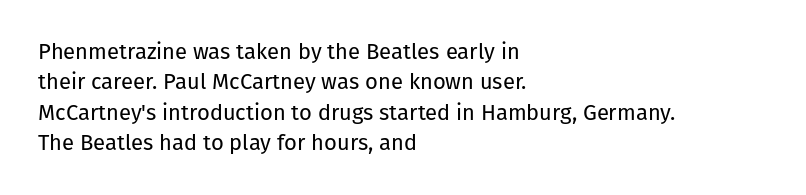
Q: Is the text bold? A: No.
Q: Is the text italic (slanted)? A: No, it is upright.
Q: Is the text underlined? A: No.
Q: How is the paragraph aligned? A: Left-aligned.
Q: Is the spacing between letters normal or unusually wide? A: Normal.
Q: Is the spacing between lines tight, normal or loose? A: Normal.
